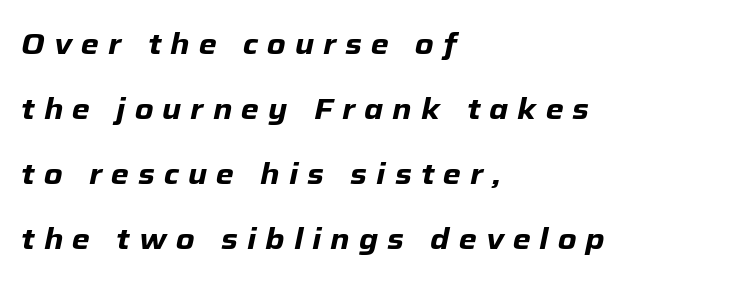
Character widths vary here, with narrow letters taking less room than wide ones. Left-aligned paragraph, ragged on the right. Rule under the text: the space is simply empty. Thick stems and heavy bowls — unmistakably bold.
